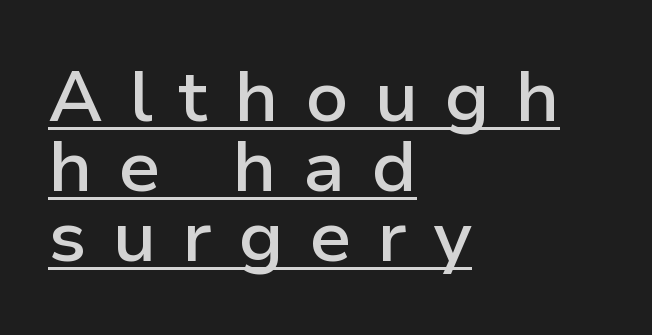
The sample has been set in demibold, a notch under bold. Quick note: interline space is minimal. This sample carries an underscore along the baseline area. The axis of the letterforms is exactly vertical. No feet cap the strokes, marking this as sans-serif type. This sample uses expanded letter spacing, leaving extra air between glyphs.
